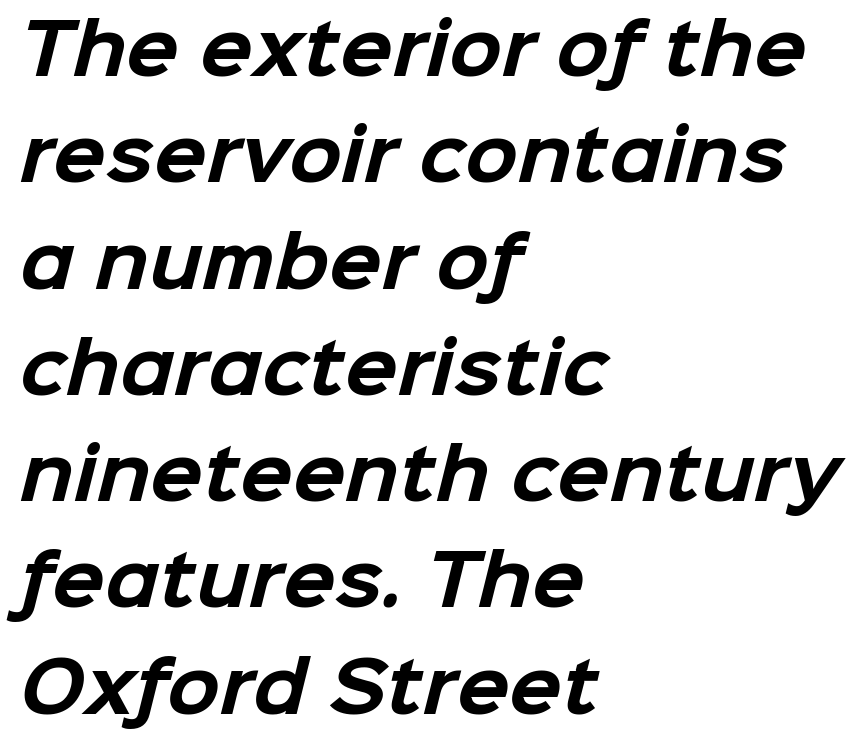
Q: Is the text bold? A: Yes.
Q: Is the typeface a serif or a sans-serif typeface? A: Sans-serif.
Q: Is the text underlined? A: No.
Q: How is the paragraph aligned? A: Left-aligned.
Q: Is the spacing between letters normal or unusually wide? A: Normal.
Q: Is the spacing between lines tight, normal or loose? A: Normal.
Q: Width (condensed, normal, or wide)? A: Normal.
Q: Stroke contrast? A: Low.
Q: x-height? A: Medium.
Q: Monospaced? A: No.
